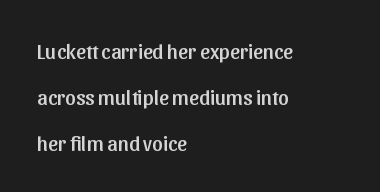
The image shows 21 px text type, upright; set left-aligned, loose line spacing (2.18x), normal letter spacing, not underlined.
